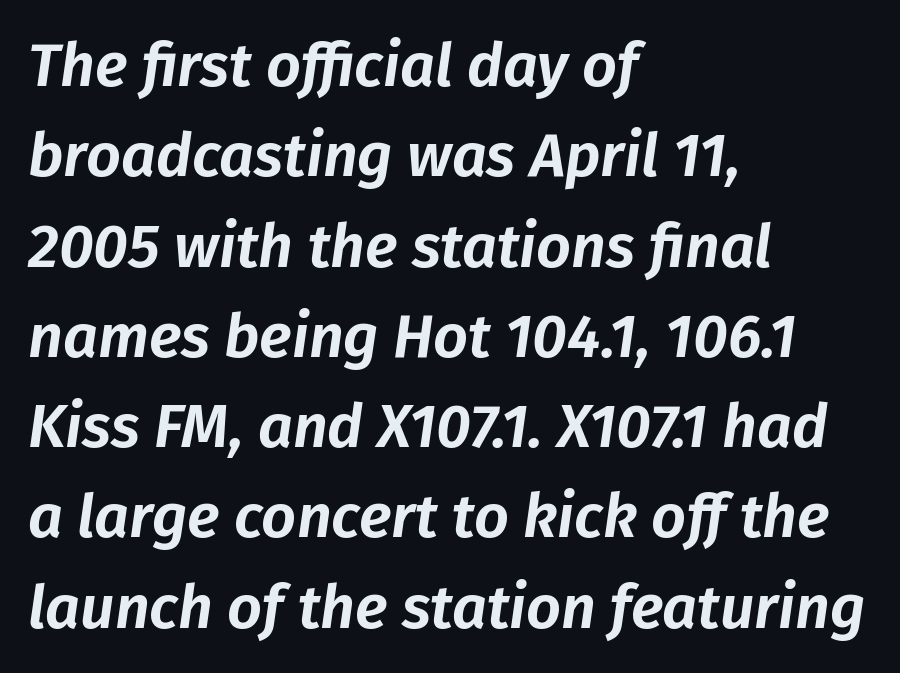
Q: Is the text italic (slanted)? A: Yes, it leans right by about 8 degrees.
Q: Is the text underlined? A: No.
Q: How is the paragraph aligned? A: Left-aligned.
Q: Is the spacing between letters normal or unusually wide? A: Normal.
Q: Is the spacing between lines tight, normal or loose? A: Normal.
Q: Width (condensed, normal, or wide)? A: Normal.
Q: Stroke contrast? A: Low.
Q: x-height? A: Medium.
Q: Monospaced? A: No.
